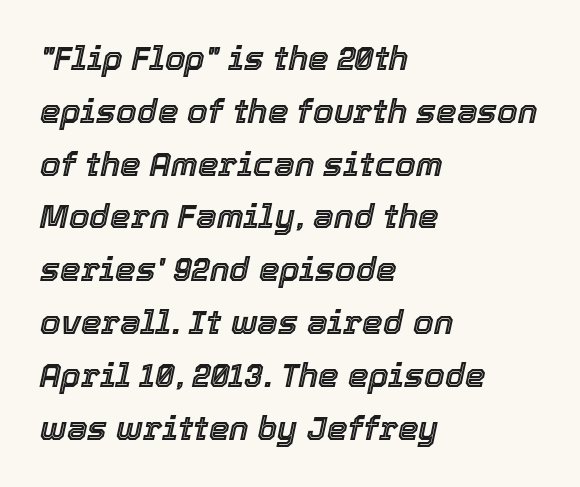
Q: Is the text italic (slanted)? A: Yes, it leans right by about 12 degrees.
Q: Is the text underlined? A: No.
Q: How is the paragraph aligned? A: Left-aligned.
Q: Is the spacing between letters normal or unusually wide? A: Normal.
Q: Is the spacing between lines tight, normal or loose? A: Normal.
Q: Width (condensed, normal, or wide)? A: Normal.
Q: x-height? A: Medium.
Q: Monospaced? A: No.
